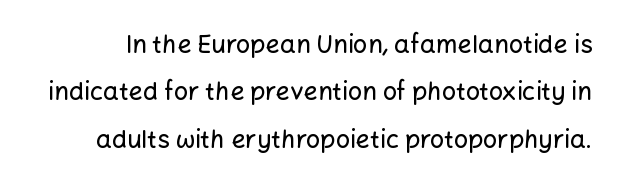
Q: Is the text italic (slanted)? A: No, it is upright.
Q: Is the text underlined? A: No.
Q: Is the spacing between letters normal or unusually wide? A: Normal.
Q: Is the spacing between lines tight, normal or loose? A: Loose.
